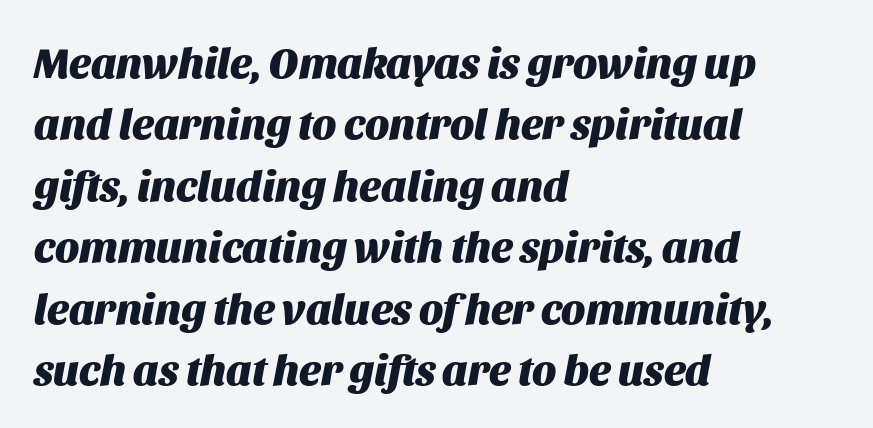
Baseline-to-baseline distance is the conventional proportion of letter height. These lines are rendered in a variable-pitch font. Type without underlining. Honestly, the letter spacing is just normal — you wouldn't notice it. Stroke thickness is high; the sample reads as a true bold.
